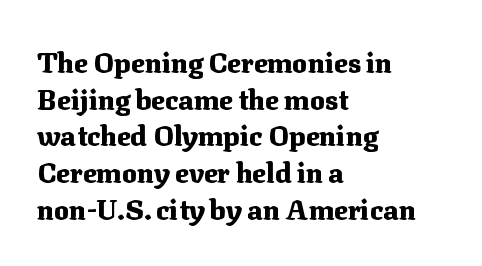
The image shows 28 px heavy serif type, upright; set left-aligned, normal line spacing (1.31x), normal letter spacing, not underlined; medium stroke contrast and a medium x-height.
